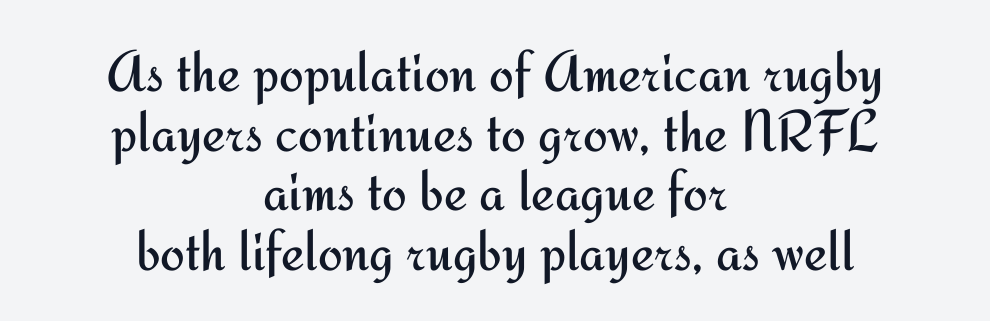
Q: Is the text bold? A: No.
Q: Is the text italic (slanted)? A: No, it is upright.
Q: Is the typeface a serif or a sans-serif typeface? A: Sans-serif.
Q: Is the text underlined? A: No.
Q: How is the paragraph aligned? A: Centered.
Q: Is the spacing between letters normal or unusually wide? A: Normal.
Q: Is the spacing between lines tight, normal or loose? A: Tight.
Q: Width (condensed, normal, or wide)? A: Normal.
Q: Stroke contrast? A: Medium.
Q: x-height? A: Small.
Q: Monospaced? A: No.
